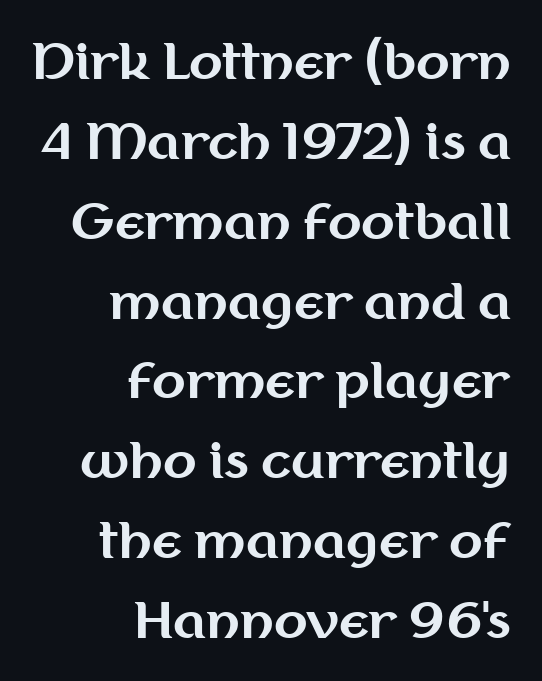
The face used here is a sans, in the tradition of grotesques and geometrics. This sample keeps an unexceptional amount of space between lines. Every stem runs plumb, perpendicular to the baseline. Each row of text sits above clean, open space. The typesetter chose a ragged-left arrangement here. The letterforms sit shoulder to shoulder at normal distance.
